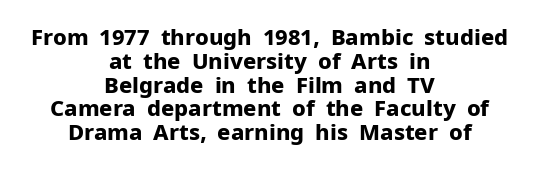
Q: Is the text bold? A: Yes.
Q: Is the text italic (slanted)? A: No, it is upright.
Q: Is the text underlined? A: No.
Q: How is the paragraph aligned? A: Centered.
Q: Is the spacing between letters normal or unusually wide? A: Normal.
Q: Is the spacing between lines tight, normal or loose? A: Tight.
